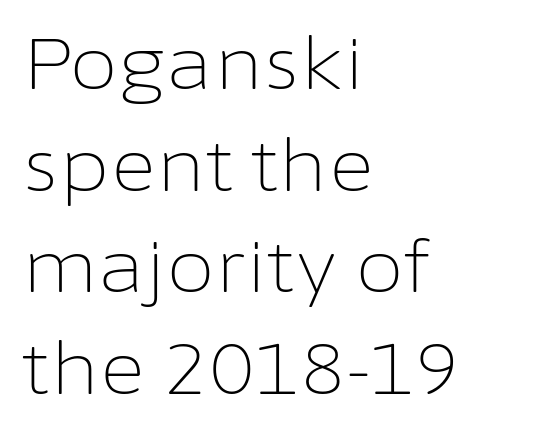
{"serif": "no", "italic": "no", "bold": "no", "weight": "light", "width": "normal", "stroke_contrast": "low", "x_height": "medium", "monospaced": "no", "underline": "no", "align": "left", "line_spacing": "normal", "line_spacing_ratio": 1.43, "letter_spacing": "normal", "letter_spacing_em": 0.0, "glyph_px": 71}
